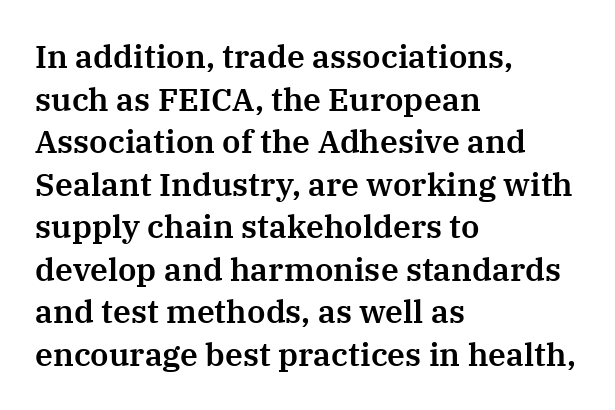
Is there much room between lines? A standard amount, neither cramped nor airy. The type family on display is of the serif kind. The type is set solid horizontally, with unmodified tracking. The setting favours the left margin, as ordinary paragraphs usually do.
